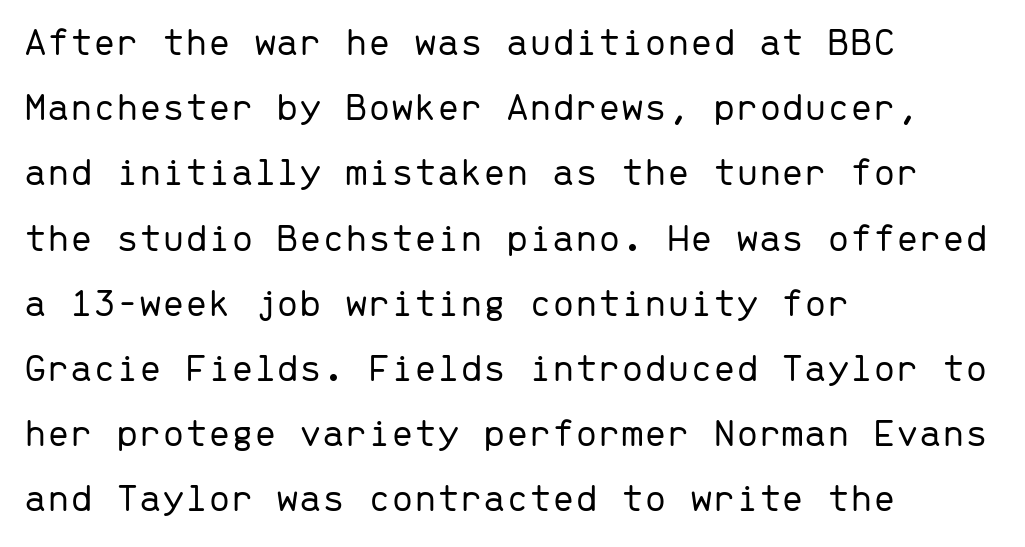
Q: Is the text bold? A: No.
Q: Is the text italic (slanted)? A: No, it is upright.
Q: Is the typeface a serif or a sans-serif typeface? A: Sans-serif.
Q: Is the text underlined? A: No.
Q: How is the paragraph aligned? A: Left-aligned.
Q: Is the spacing between letters normal or unusually wide? A: Normal.
Q: Is the spacing between lines tight, normal or loose? A: Normal.
Q: Width (condensed, normal, or wide)? A: Normal.
Q: Stroke contrast? A: Low.
Q: x-height? A: Medium.
Q: Monospaced? A: Yes.
